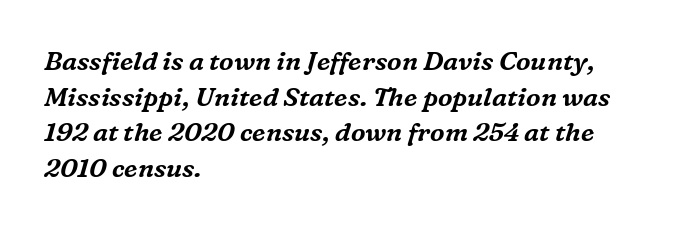
{"italic": "yes", "lean": "right", "slant_degrees": 16, "underline": "no", "align": "left", "line_spacing": "normal", "line_spacing_ratio": 1.37, "letter_spacing": "normal", "letter_spacing_em": 0.0, "glyph_px": 26}
